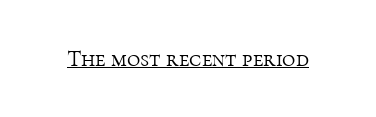
The image shows 23 px text type, upright; set normal letter spacing, underlined.
